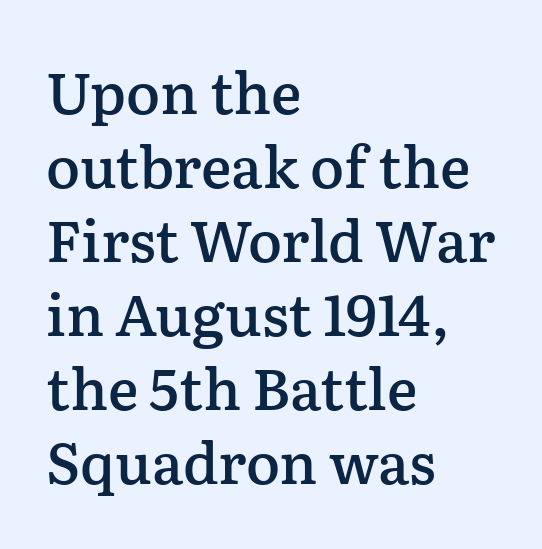
The image shows 57 px semibold serif type, upright; set left-aligned, normal line spacing (1.3x), normal letter spacing, not underlined; low stroke contrast and a medium x-height.
